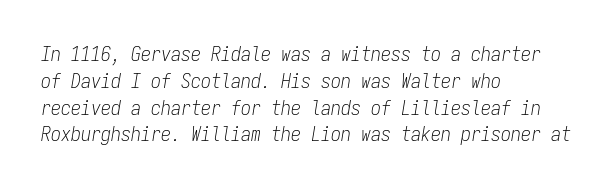
Q: Is the text bold? A: No.
Q: Is the text italic (slanted)? A: Yes, it leans right by about 9 degrees.
Q: Is the text underlined? A: No.
Q: How is the paragraph aligned? A: Left-aligned.
Q: Is the spacing between letters normal or unusually wide? A: Normal.
Q: Is the spacing between lines tight, normal or loose? A: Normal.
